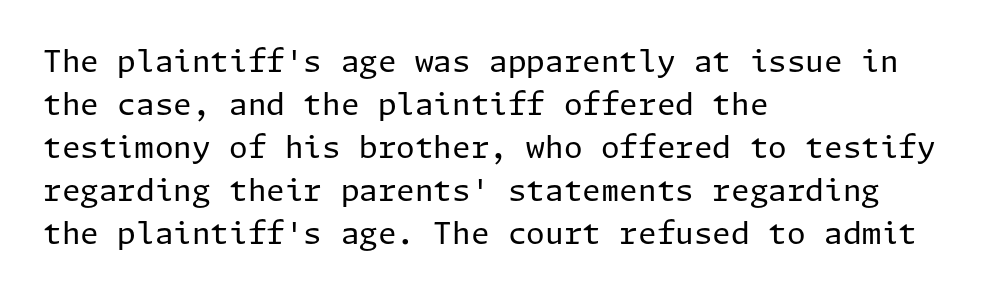
{"serif": "no", "italic": "no", "bold": "no", "weight": "regular", "width": "normal", "stroke_contrast": "low", "x_height": "medium", "underline": "no", "align": "left", "line_spacing": "normal", "line_spacing_ratio": 1.43, "letter_spacing": "normal", "letter_spacing_em": 0.0, "glyph_px": 30}
